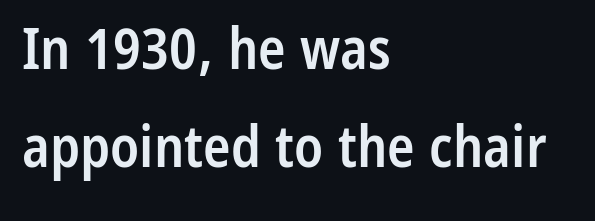
Q: Is the text bold? A: Semi-bold.
Q: Is the text italic (slanted)? A: No, it is upright.
Q: Is the typeface a serif or a sans-serif typeface? A: Sans-serif.
Q: Is the text underlined? A: No.
Q: How is the paragraph aligned? A: Left-aligned.
Q: Is the spacing between letters normal or unusually wide? A: Normal.
Q: Width (condensed, normal, or wide)? A: Condensed.
Q: Stroke contrast? A: Low.
Q: x-height? A: Medium.
Q: Monospaced? A: No.
